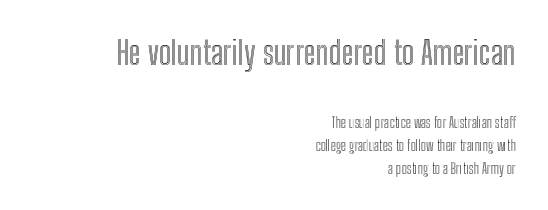
The passage is arranged like a letterhead date or caption credit — flush right. Underline: absent. Proportional: the letters do not fall into vertical columns. The emphasis by scale lands on block number one, above.
